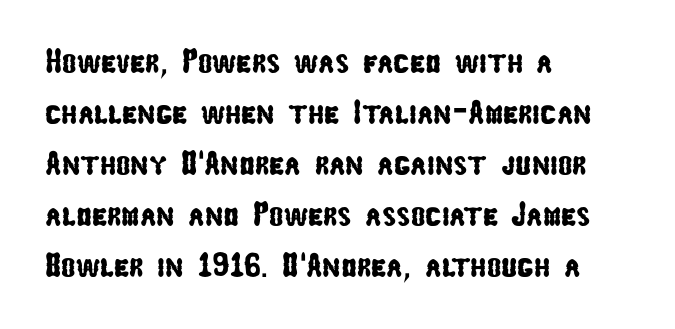
Is this a sans? Yes — the strokes have no serifs. Here the glyphs are tracked normally, forming tight word shapes. Line spacing here is normal. Caption: multi-line text, flush left, ragged right.
